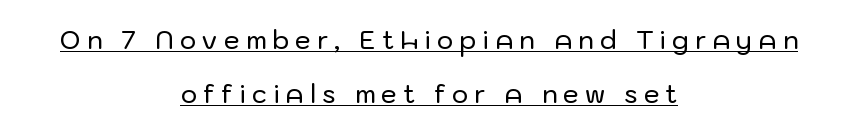
The image shows 25 px text type, upright; set centered, loose line spacing (2.18x), unusually wide letter spacing (+0.25 em), underlined.
